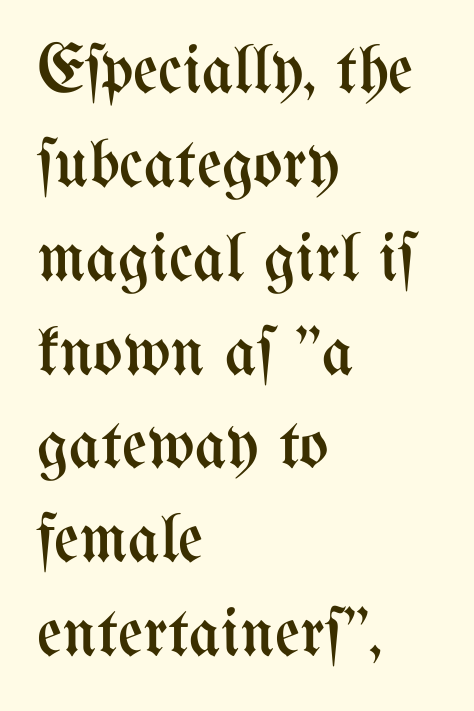
The image shows 69 px regular-weight, condensed type, upright; set left-aligned, normal line spacing (1.36x), normal letter spacing, not underlined; medium stroke contrast and a medium x-height.
